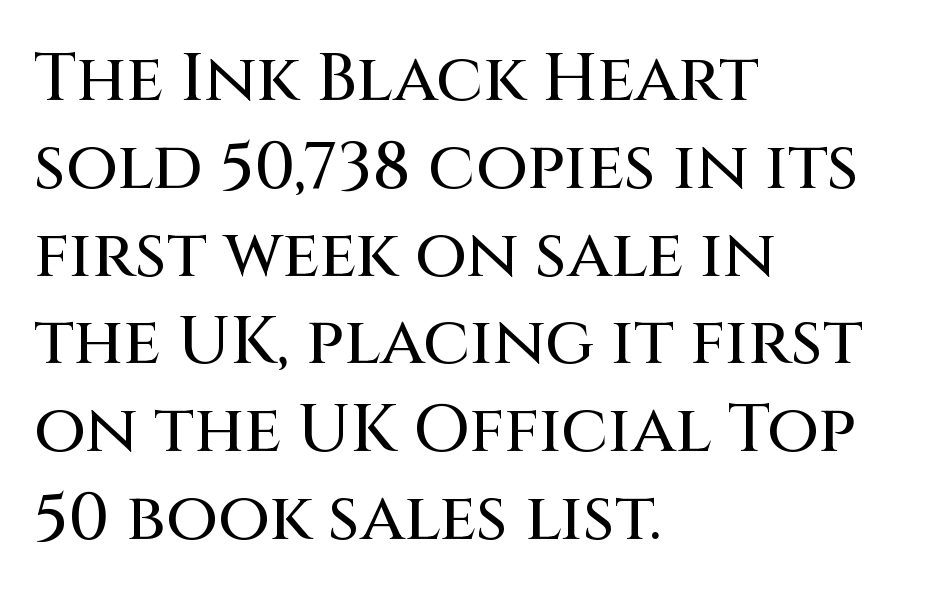
What stands out about the letter spacing? Nothing — it is the standard amount. Caption: multi-line text, flush left, ragged right. Note the varied advance widths — an 'i' is clearly narrower than an 'm'. The rows are spaced the way most documents space them. It's the straight-up-and-down kind of type.
